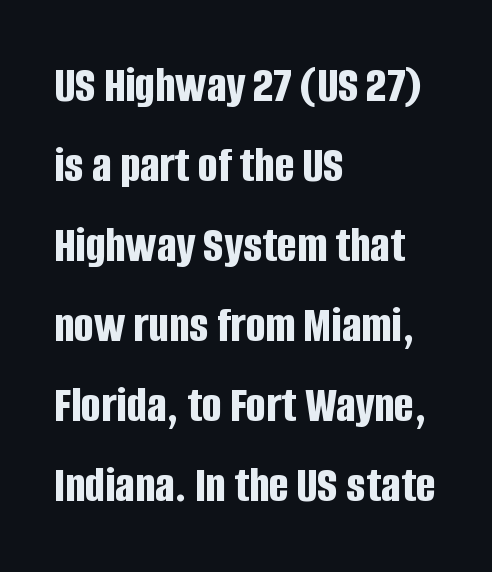
Does the weight exceed regular? Yes, all the way to bold. The passage shown is typed in a proportional face where columns would drift. Designer's note — italics off, roman on. Horizontally, the lines are justified to the leading edge only. Tracking value appears to be zero — textbook default spacing. Lines of text with bare space underneath.
